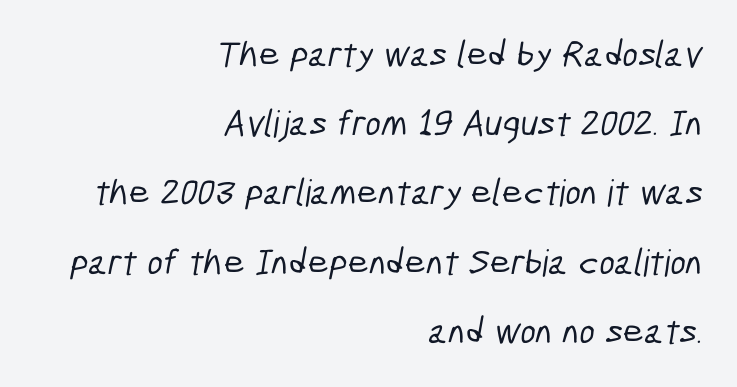
Q: Is the typeface a serif or a sans-serif typeface? A: Sans-serif.
Q: Is the text underlined? A: No.
Q: How is the paragraph aligned? A: Right-aligned.
Q: Is the spacing between letters normal or unusually wide? A: Normal.
Q: Width (condensed, normal, or wide)? A: Condensed.
Q: Stroke contrast? A: Low.
Q: x-height? A: Medium.
Q: Monospaced? A: No.
